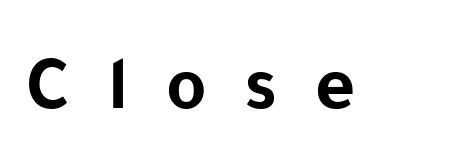
The image shows 77 px bold sans-serif type, upright; set unusually wide letter spacing (+0.49 em), not underlined; low stroke contrast and a medium x-height.
